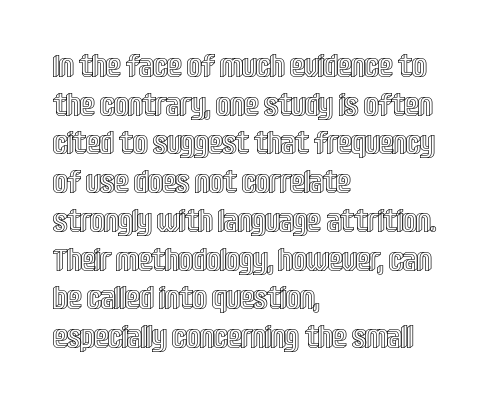
Tracking value appears to be zero — textbook default spacing. The rag falls on the right side of this text block. These lines were composed using upright roman letters. A typesetter would call this proportional, since set widths differ per character. The gap between lines stays unmarked.
